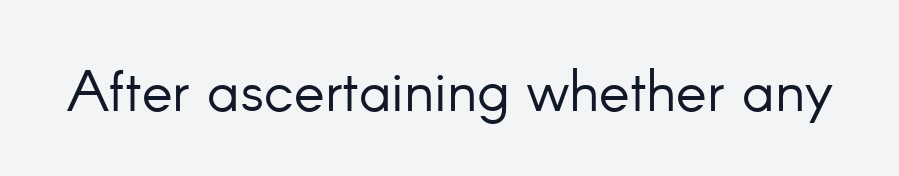
The passage shown is typed in a proportional face where columns would drift. A typesetter would mark this as roman, not italic. These lines keep a tight, regular rhythm from letter to letter. Descender tails drop into unmarked territory. Nothing heavy about these letters — not bold at all. I'd call this a sans setting — the letters go barefoot.
